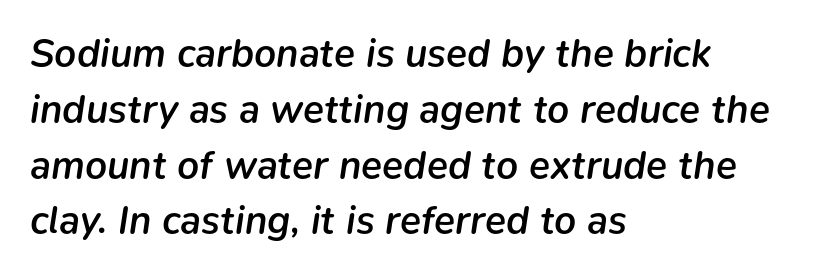
Q: Is the text bold? A: Semi-bold.
Q: Is the text italic (slanted)? A: Yes, it leans right by about 9 degrees.
Q: Is the text underlined? A: No.
Q: How is the paragraph aligned? A: Left-aligned.
Q: Is the spacing between letters normal or unusually wide? A: Normal.
Q: Is the spacing between lines tight, normal or loose? A: Normal.
Q: Width (condensed, normal, or wide)? A: Normal.
Q: Stroke contrast? A: Low.
Q: x-height? A: Medium.
Q: Monospaced? A: No.
